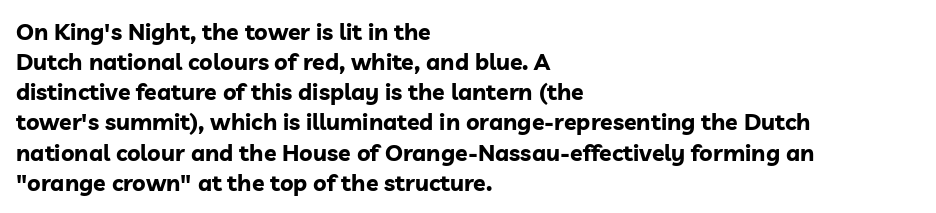
Q: Is the text bold? A: Yes.
Q: Is the text italic (slanted)? A: No, it is upright.
Q: Is the text underlined? A: No.
Q: How is the paragraph aligned? A: Left-aligned.
Q: Is the spacing between letters normal or unusually wide? A: Normal.
Q: Is the spacing between lines tight, normal or loose? A: Normal.
